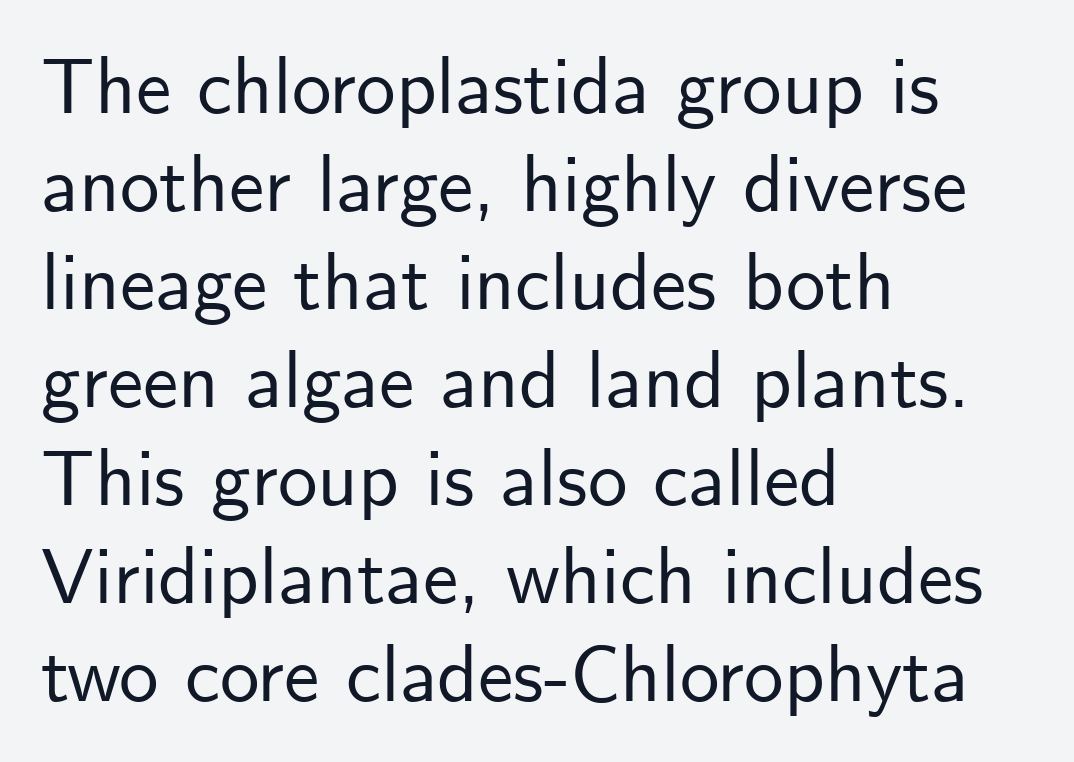
These lines were composed using upright roman letters. No feet cap the strokes, marking this as sans-serif type. Every row of glyphs begins at an identical x-position on the left. The specimen omits any rule beneath the text block's lines. The rendering uses natural spacing where letterforms have individual widths. What stands out about the letter spacing? Nothing — it is the standard amount.
